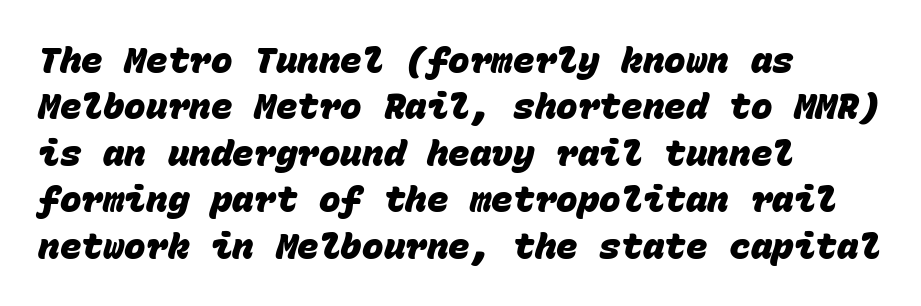
The image shows 36 px heavy sans-serif type, monospaced; set left-aligned, normal line spacing (1.29x), normal letter spacing, not underlined; low stroke contrast and a large x-height.
